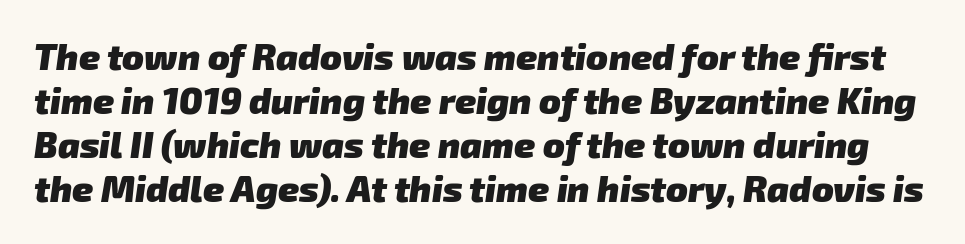
The image shows 36 px heavy sans-serif type; set line spacing 1.22x, normal letter spacing, not underlined; low stroke contrast and a medium x-height.
